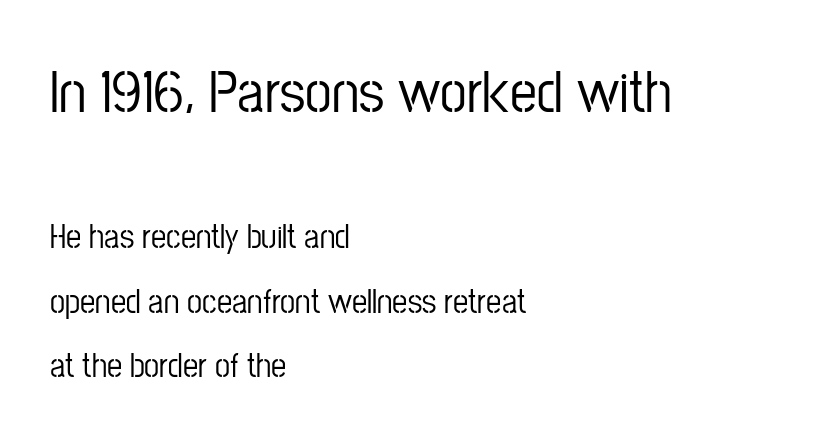
The image shows 60 px condensed sans-serif type, upright; set left-aligned, loose line spacing (1.91x), normal letter spacing, not underlined; the first (top) block is 1.76x larger; low stroke contrast and a medium x-height.
